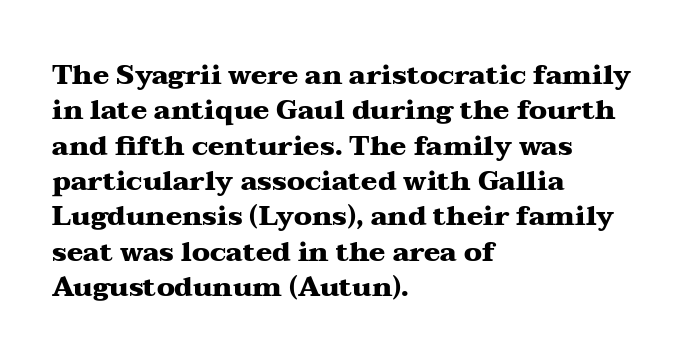
Q: Is the text bold? A: Yes.
Q: Is the text italic (slanted)? A: No, it is upright.
Q: Is the text underlined? A: No.
Q: How is the paragraph aligned? A: Left-aligned.
Q: Is the spacing between letters normal or unusually wide? A: Normal.
Q: Is the spacing between lines tight, normal or loose? A: Normal.
